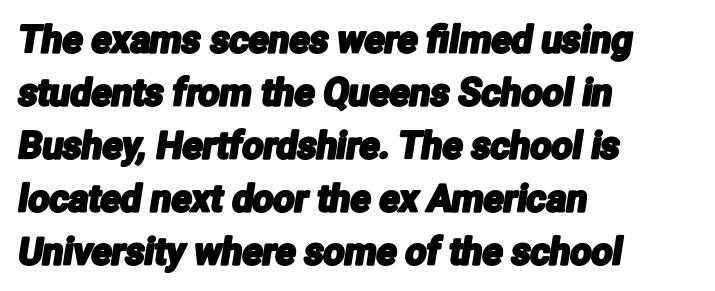
{"serif": "no", "width": "condensed", "stroke_contrast": "low", "x_height": "medium", "monospaced": "no", "underline": "no", "align": "left", "line_spacing": "normal", "line_spacing_ratio": 1.43, "letter_spacing": "normal", "letter_spacing_em": 0.0, "glyph_px": 37}
